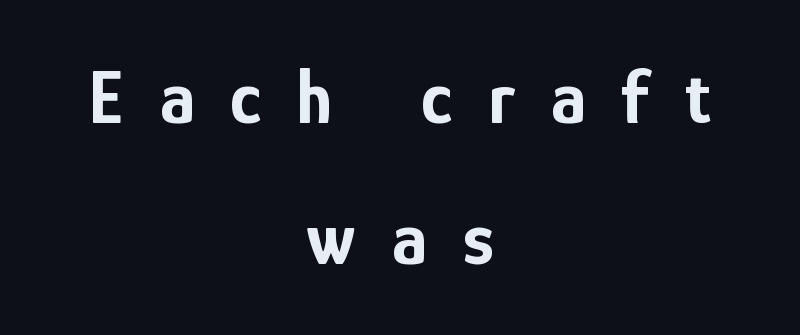
Q: Is the text bold? A: Yes.
Q: Is the text italic (slanted)? A: No, it is upright.
Q: Is the typeface a serif or a sans-serif typeface? A: Sans-serif.
Q: Is the text underlined? A: No.
Q: How is the paragraph aligned? A: Centered.
Q: Is the spacing between letters normal or unusually wide? A: Unusually wide.
Q: Width (condensed, normal, or wide)? A: Condensed.
Q: Stroke contrast? A: Low.
Q: x-height? A: Medium.
Q: Monospaced? A: No.
